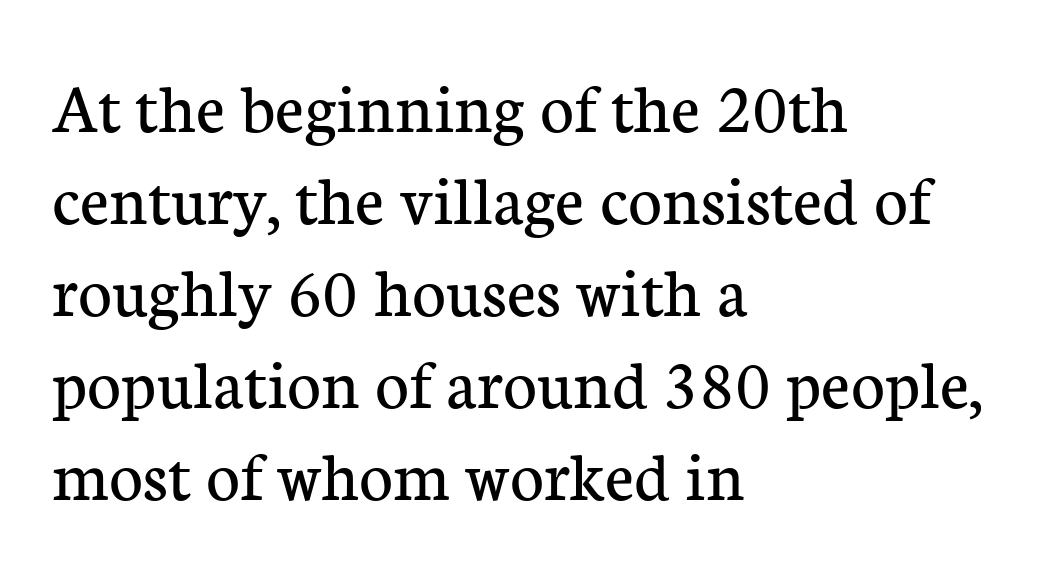
{"serif": "yes", "italic": "no", "bold": "no", "weight": "regular", "width": "normal", "stroke_contrast": "low", "x_height": "medium", "monospaced": "no", "underline": "no", "align": "left", "line_spacing": "normal", "line_spacing_ratio": 1.26, "letter_spacing": "normal", "letter_spacing_em": 0.0, "glyph_px": 73}
